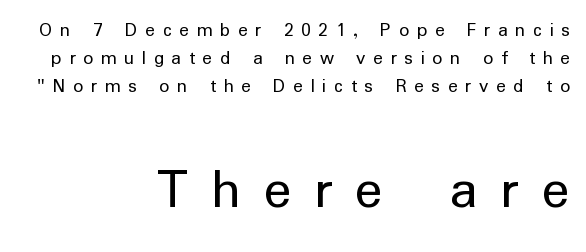
{"serif": "no", "italic": "no", "bold": "no", "weight": "regular", "width": "normal", "stroke_contrast": "low", "x_height": "medium", "monospaced": "no", "underline": "no", "align": "right", "line_spacing": "normal", "line_spacing_ratio": 1.41, "letter_spacing": "wide", "letter_spacing_em": 0.38, "larger_block": "second", "size_ratio": 2.95, "glyph_px": 59}
